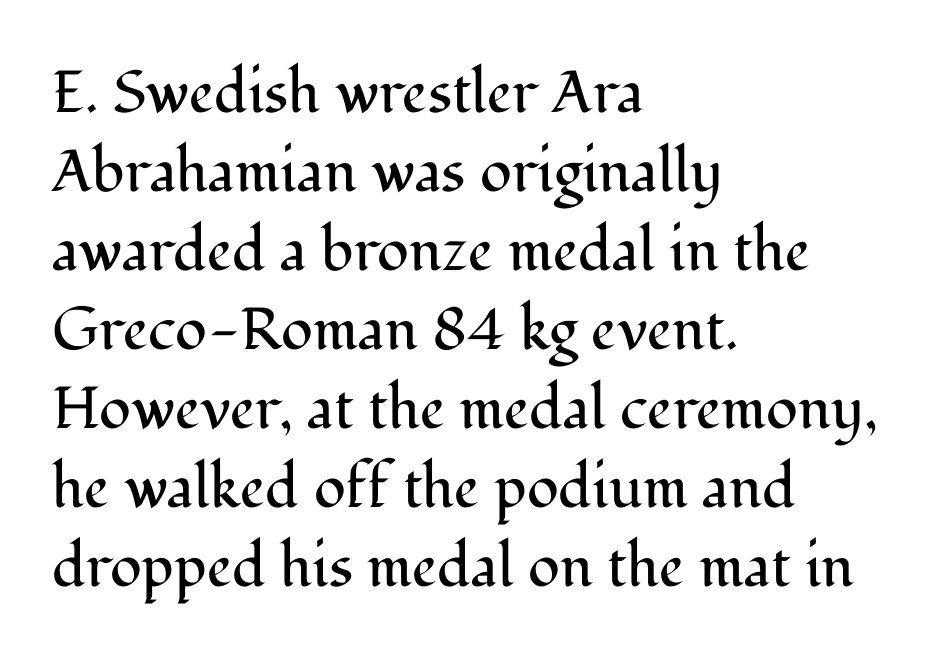
{"serif": "yes", "italic": "no", "bold": "no", "weight": "regular", "width": "normal", "stroke_contrast": "medium", "x_height": "medium", "monospaced": "no", "underline": "no", "align": "left", "line_spacing": "normal", "line_spacing_ratio": 1.34, "letter_spacing": "normal", "letter_spacing_em": 0.0, "glyph_px": 59}
